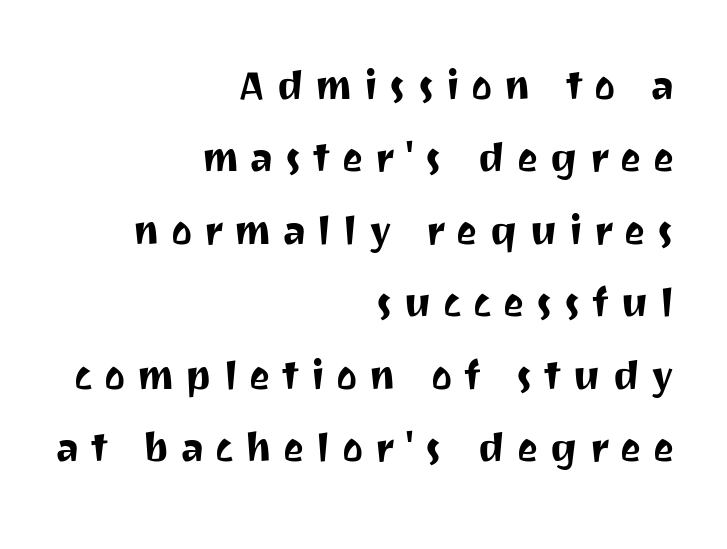
Q: Is the text italic (slanted)? A: No, it is upright.
Q: Is the typeface a serif or a sans-serif typeface? A: Sans-serif.
Q: Is the text underlined? A: No.
Q: How is the paragraph aligned? A: Right-aligned.
Q: Is the spacing between letters normal or unusually wide? A: Unusually wide.
Q: Is the spacing between lines tight, normal or loose? A: Normal.
Q: Width (condensed, normal, or wide)? A: Normal.
Q: Stroke contrast? A: Medium.
Q: x-height? A: Medium.
Q: Monospaced? A: No.
